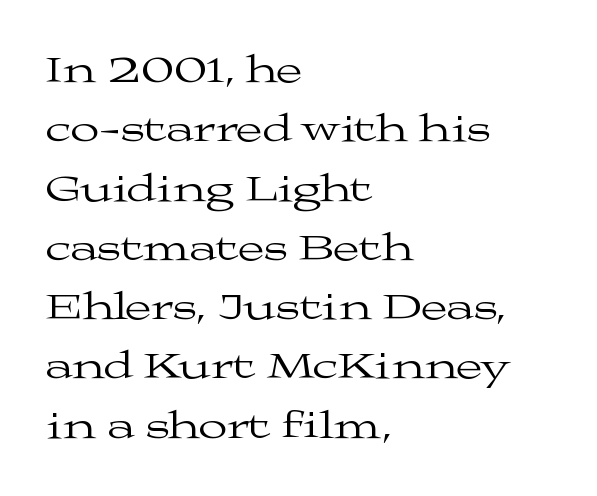
Q: Is the text bold? A: No.
Q: Is the text italic (slanted)? A: No, it is upright.
Q: Is the typeface a serif or a sans-serif typeface? A: Serif.
Q: Is the text underlined? A: No.
Q: How is the paragraph aligned? A: Left-aligned.
Q: Is the spacing between letters normal or unusually wide? A: Normal.
Q: Is the spacing between lines tight, normal or loose? A: Normal.
Q: Width (condensed, normal, or wide)? A: Wide.
Q: Stroke contrast? A: Medium.
Q: x-height? A: Medium.
Q: Monospaced? A: No.
